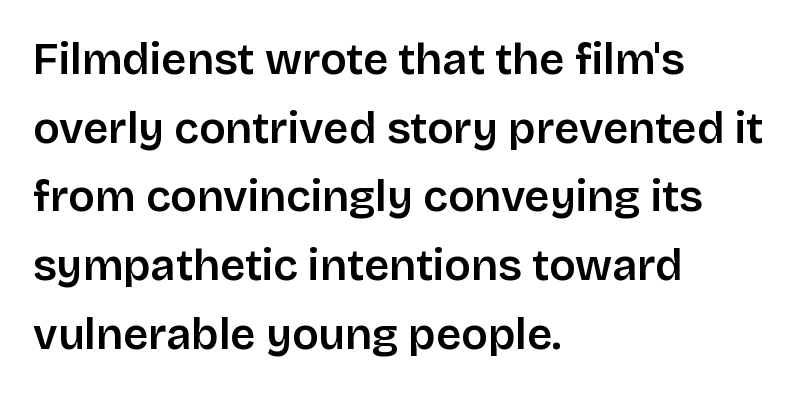
The image shows 44 px sans-serif type, upright; set left-aligned, normal line spacing (1.56x), normal letter spacing, not underlined; low stroke contrast and a large x-height.
